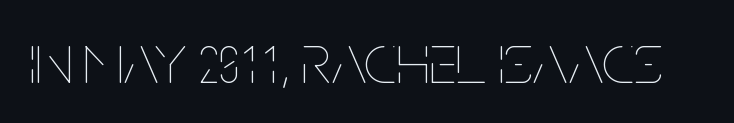
{"italic": "no", "bold": "no", "weight": "thin", "width": "condensed", "stroke_contrast": "low", "x_height": "large", "monospaced": "no", "underline": "no", "letter_spacing": "normal", "letter_spacing_em": 0.0, "glyph_px": 72}
